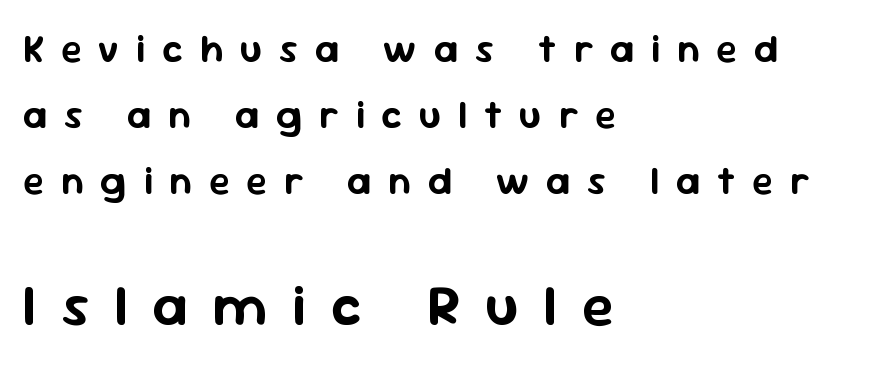
Letter spacing: wide. The space directly below the letters is spotless. The rendering uses natural spacing where letterforms have individual widths. Compared with typical paragraphs, the rows here are spaced about the same.
